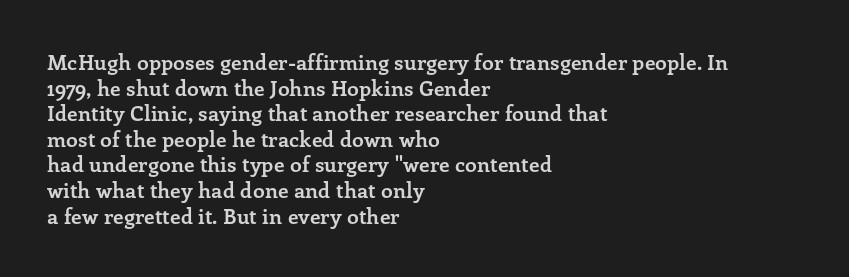
Is there any slant? The stems are plumb. The zone under the glyphs is completely vacant. Caption: bold face, heavy strokes. Each word holds together tightly as a unit, with standard inter-letter gaps. Does the copy run flush right? No — it runs flush left.
